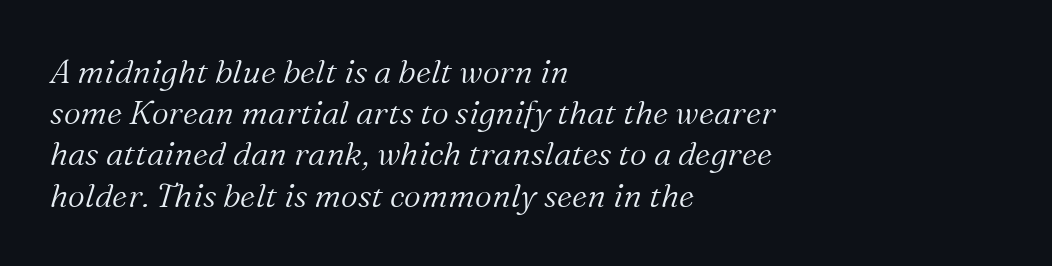
The image shows 33 px light serif type, italic (leaning right); set left-aligned, normal line spacing (1.25x), normal letter spacing, not underlined; medium stroke contrast and a medium x-height.
